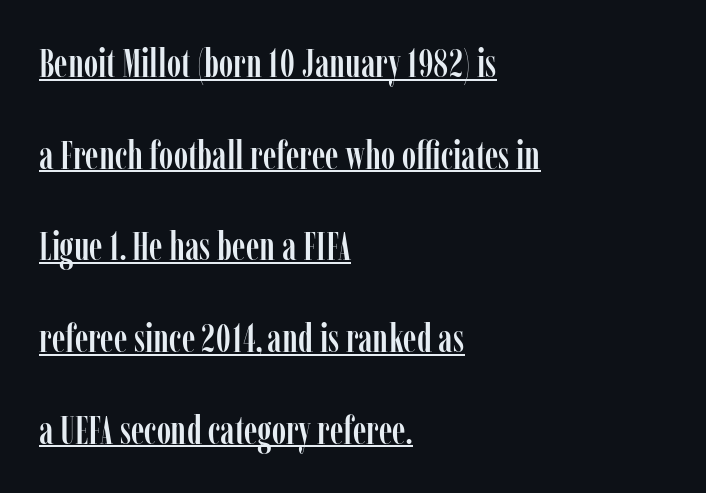
This is roman type, the default non-slanted kind. Decoration check: the copy is underlined. To sum up the face: it has serifs. Regarding leading, the lines here are spaced well apart. Inter-character spacing is left at the font's built-in metrics. Here the designer chose a conventional face with non-uniform glyph widths.
